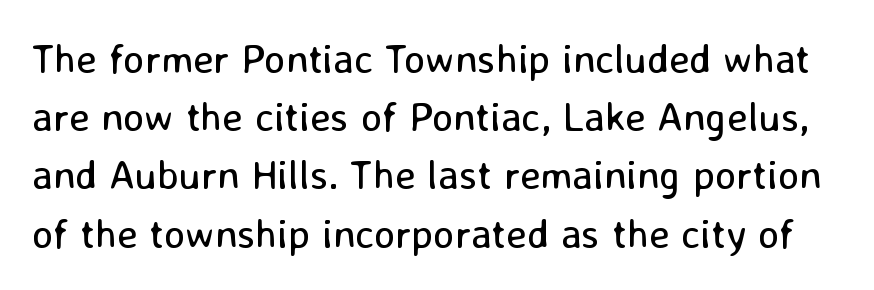
Q: Is the text bold? A: No.
Q: Is the text italic (slanted)? A: No, it is upright.
Q: Is the typeface a serif or a sans-serif typeface? A: Sans-serif.
Q: Is the text underlined? A: No.
Q: Is the spacing between letters normal or unusually wide? A: Normal.
Q: Is the spacing between lines tight, normal or loose? A: Normal.
Q: Width (condensed, normal, or wide)? A: Normal.
Q: Stroke contrast? A: Low.
Q: x-height? A: Medium.
Q: Monospaced? A: No.
